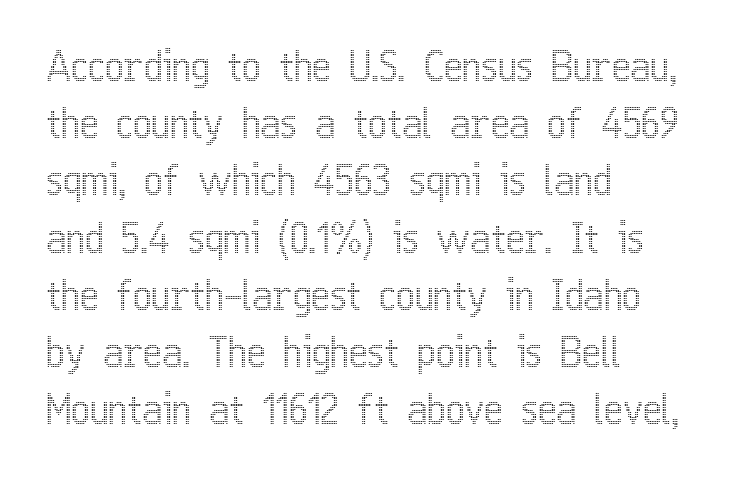
The type sits square on the baseline with zero lean. The rendering uses a moderate line-height, typical for paragraphs. Varying glyph widths throughout — classic text-font behaviour. Just letters on the line, the space beneath them empty. The letters sit at their default tracking, neither squeezed nor spread.
